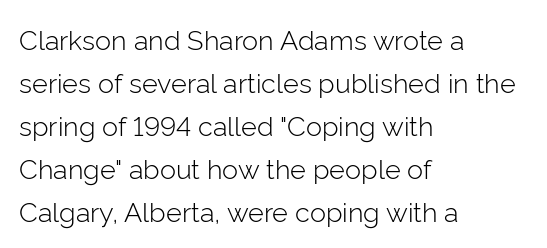
Line beginnings align vertically; line endings do not. Quick note: not italic, upright. No chunkiness to these letters — they're not bold. Default kerning and tracking; the words read as compact shapes.
